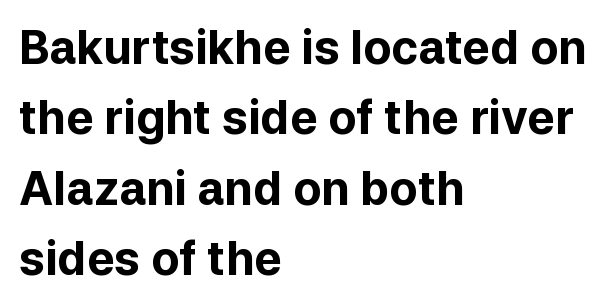
Q: Is the text bold? A: Yes.
Q: Is the text italic (slanted)? A: No, it is upright.
Q: Is the typeface a serif or a sans-serif typeface? A: Sans-serif.
Q: Is the text underlined? A: No.
Q: How is the paragraph aligned? A: Left-aligned.
Q: Is the spacing between letters normal or unusually wide? A: Normal.
Q: Is the spacing between lines tight, normal or loose? A: Normal.
Q: Width (condensed, normal, or wide)? A: Normal.
Q: Stroke contrast? A: Low.
Q: x-height? A: Medium.
Q: Monospaced? A: No.
